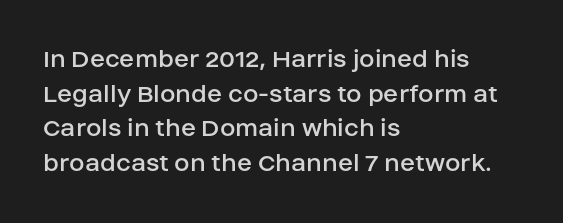
Q: Is the text bold? A: No.
Q: Is the text italic (slanted)? A: No, it is upright.
Q: Is the typeface a serif or a sans-serif typeface? A: Sans-serif.
Q: Is the text underlined? A: No.
Q: How is the paragraph aligned? A: Left-aligned.
Q: Is the spacing between letters normal or unusually wide? A: Normal.
Q: Width (condensed, normal, or wide)? A: Normal.
Q: Stroke contrast? A: Low.
Q: x-height? A: Large.
Q: Monospaced? A: No.
